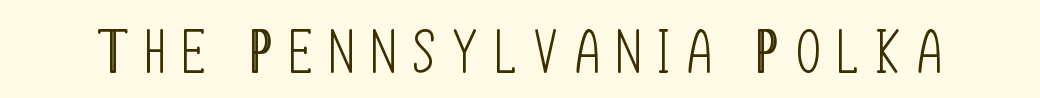
{"serif": "no", "italic": "no", "bold": "no", "weight": "light", "width": "condensed", "stroke_contrast": "low", "x_height": "large", "monospaced": "no", "underline": "no", "letter_spacing": "wide", "letter_spacing_em": 0.29, "glyph_px": 60}
